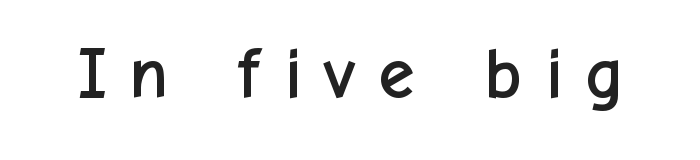
{"serif": "no", "italic": "no", "width": "normal", "stroke_contrast": "low", "x_height": "medium", "monospaced": "no", "underline": "no", "letter_spacing": "wide", "letter_spacing_em": 0.29, "glyph_px": 72}
